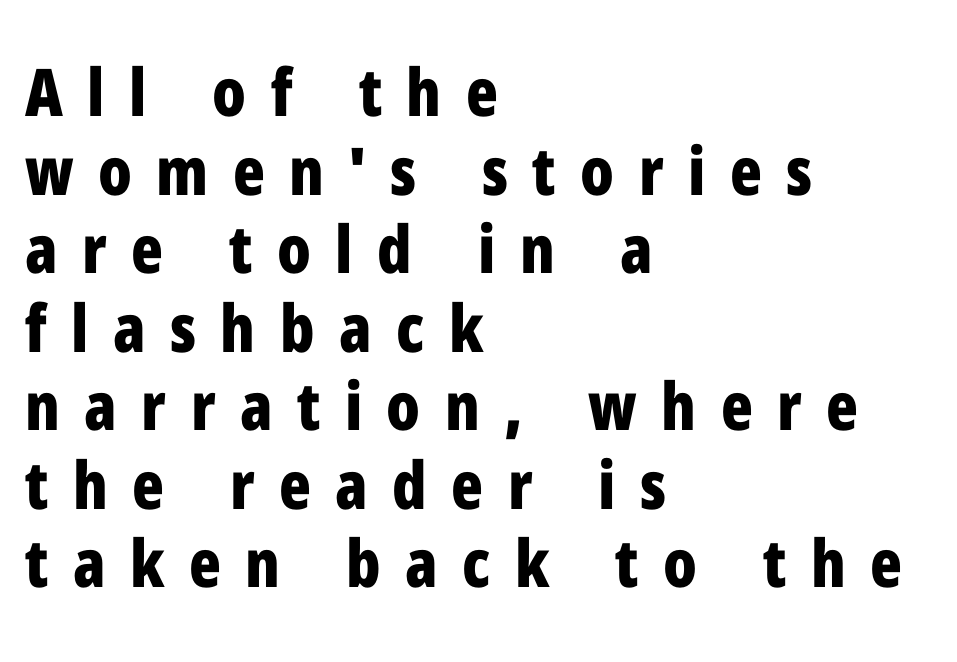
Q: Is the text bold? A: Yes.
Q: Is the text italic (slanted)? A: No, it is upright.
Q: Is the typeface a serif or a sans-serif typeface? A: Sans-serif.
Q: Is the text underlined? A: No.
Q: How is the paragraph aligned? A: Left-aligned.
Q: Is the spacing between letters normal or unusually wide? A: Unusually wide.
Q: Width (condensed, normal, or wide)? A: Condensed.
Q: Stroke contrast? A: Low.
Q: x-height? A: Medium.
Q: Monospaced? A: No.
